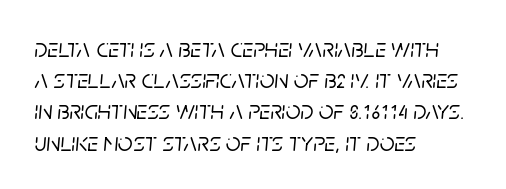
The image shows 26 px text type, italic (leaning right); set left-aligned, line spacing 1.2x, normal letter spacing, not underlined.
